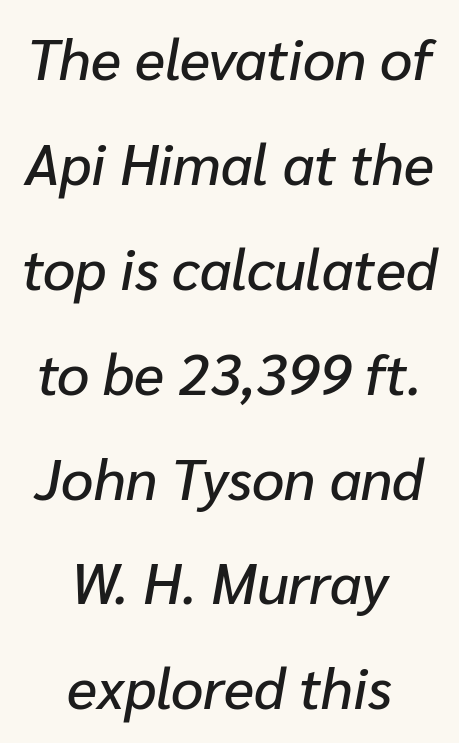
{"italic": "yes", "lean": "right", "slant_degrees": 10, "width": "normal", "stroke_contrast": "low", "x_height": "medium", "monospaced": "no", "underline": "no", "align": "center", "line_spacing_ratio": 1.84, "letter_spacing": "normal", "letter_spacing_em": 0.0, "glyph_px": 57}
